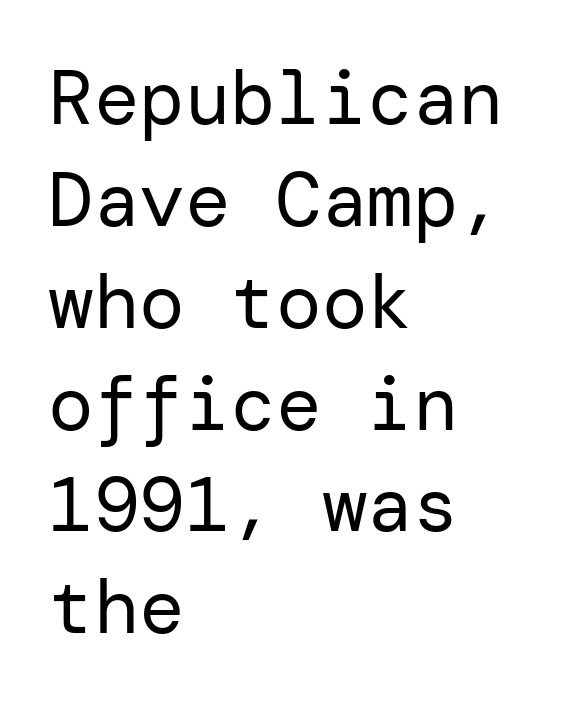
The passage is arranged the way most books set body copy — flush left. In terms of posture, this sample is upright. Is there much room between lines? A standard amount, neither cramped nor airy. Bold? No — there's no thickening of the strokes. Look at the tracking — it's just the regular setting, nothing added.
